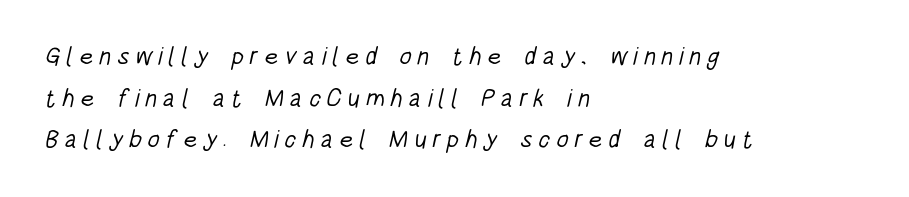
The image shows 25 px text type; set left-aligned, normal line spacing (1.67x), unusually wide letter spacing (+0.23 em), not underlined.
